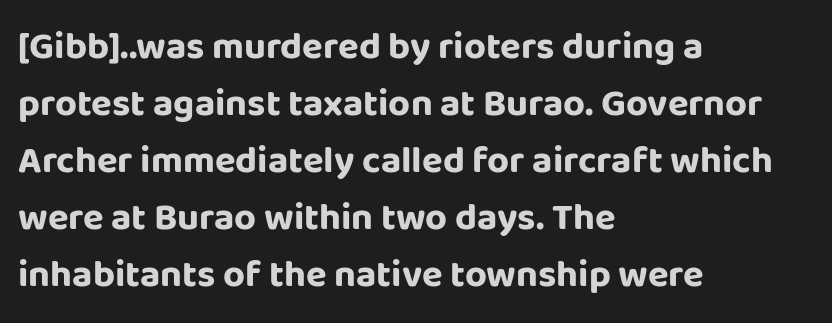
Q: Is the text bold? A: Yes.
Q: Is the text italic (slanted)? A: No, it is upright.
Q: Is the typeface a serif or a sans-serif typeface? A: Sans-serif.
Q: Is the text underlined? A: No.
Q: How is the paragraph aligned? A: Left-aligned.
Q: Is the spacing between letters normal or unusually wide? A: Normal.
Q: Is the spacing between lines tight, normal or loose? A: Normal.
Q: Width (condensed, normal, or wide)? A: Normal.
Q: Stroke contrast? A: Low.
Q: x-height? A: Large.
Q: Monospaced? A: No.
